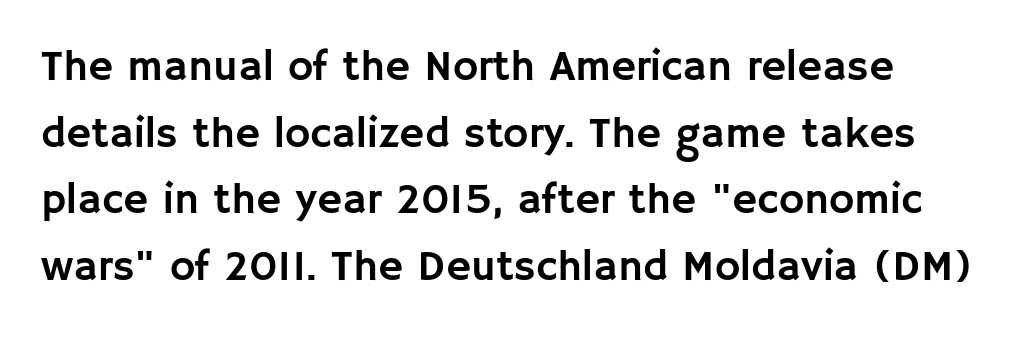
Q: Is the text italic (slanted)? A: No, it is upright.
Q: Is the typeface a serif or a sans-serif typeface? A: Sans-serif.
Q: Is the text underlined? A: No.
Q: Is the spacing between letters normal or unusually wide? A: Normal.
Q: Is the spacing between lines tight, normal or loose? A: Normal.
Q: Width (condensed, normal, or wide)? A: Normal.
Q: Stroke contrast? A: Low.
Q: x-height? A: Large.
Q: Monospaced? A: No.
